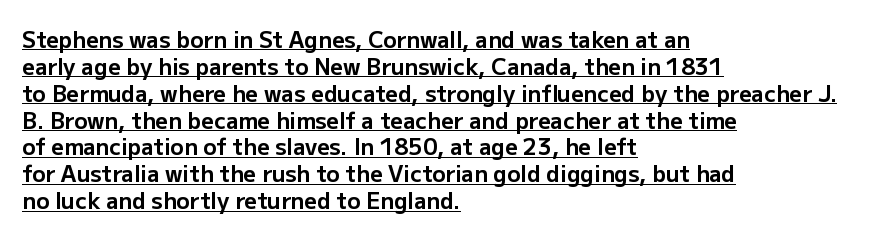
The image shows 22 px bold type, upright; set left-aligned, line spacing 1.22x, normal letter spacing, underlined.
